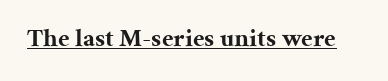
{"italic": "no", "bold": "yes", "underline": "yes", "letter_spacing": "normal", "letter_spacing_em": 0.0, "glyph_px": 26}
